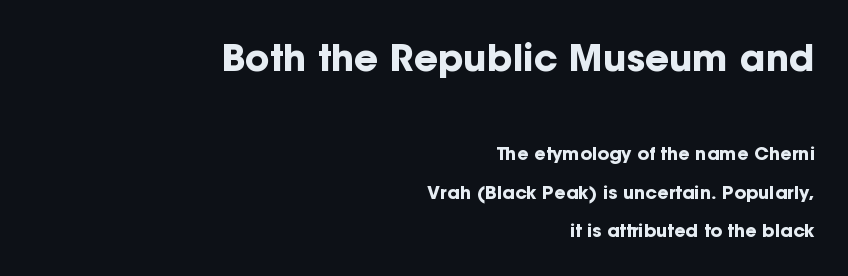
The line-height multiplier appears high, well above default. Is the type bold? Yes — the strokes are clearly thick and heavy. Grotesque or geometric, the face here clearly has no serifs. Words appear dense and cohesive because spacing is normal.
